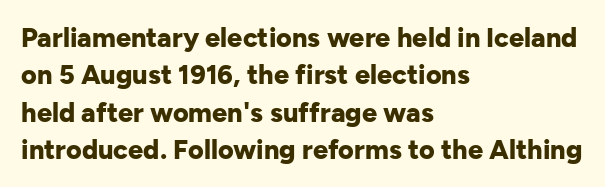
Q: Is the text bold? A: Yes.
Q: Is the text italic (slanted)? A: No, it is upright.
Q: Is the text underlined? A: No.
Q: How is the paragraph aligned? A: Left-aligned.
Q: Is the spacing between letters normal or unusually wide? A: Normal.
Q: Is the spacing between lines tight, normal or loose? A: Normal.
